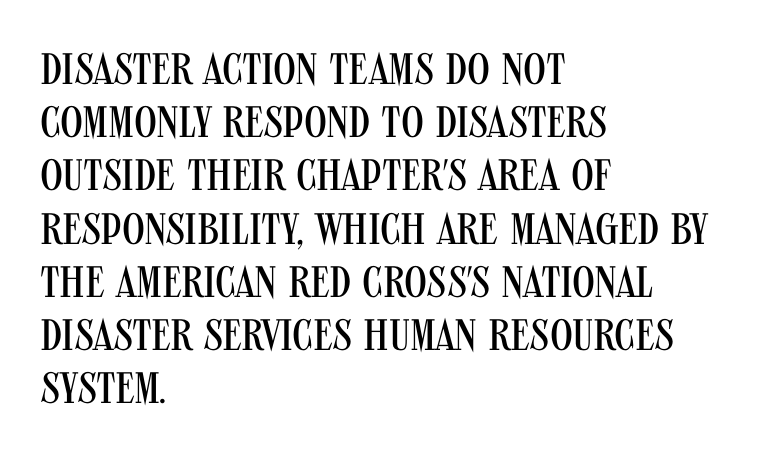
Q: Is the text bold? A: No.
Q: Is the text italic (slanted)? A: No, it is upright.
Q: Is the typeface a serif or a sans-serif typeface? A: Sans-serif.
Q: Is the text underlined? A: No.
Q: How is the paragraph aligned? A: Left-aligned.
Q: Is the spacing between letters normal or unusually wide? A: Normal.
Q: Width (condensed, normal, or wide)? A: Condensed.
Q: Stroke contrast? A: Medium.
Q: x-height? A: Large.
Q: Monospaced? A: No.
